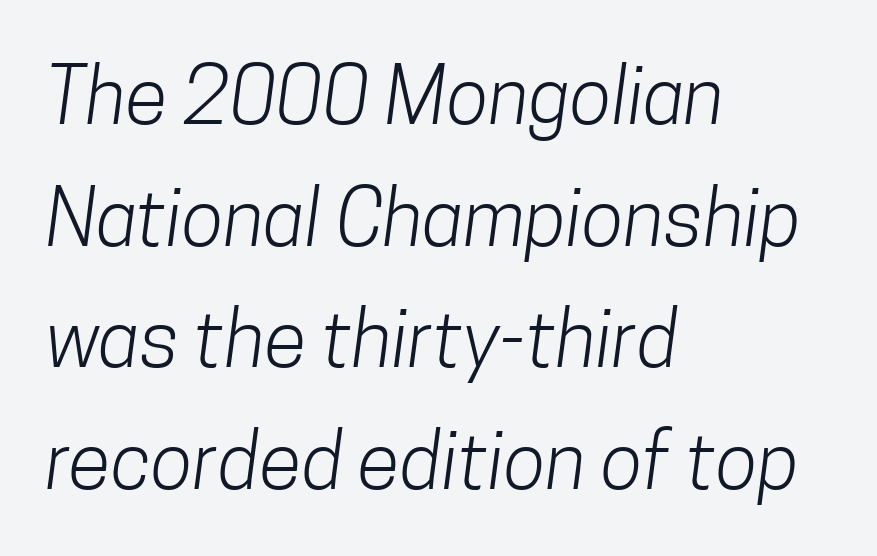
Examine the stroke ends and you'll find no serifs. The paragraph has a hard left edge and a soft right edge. The face looks like a standard text weight, possibly lighter. Compared with typical body copy, the letter spacing here is the same.
